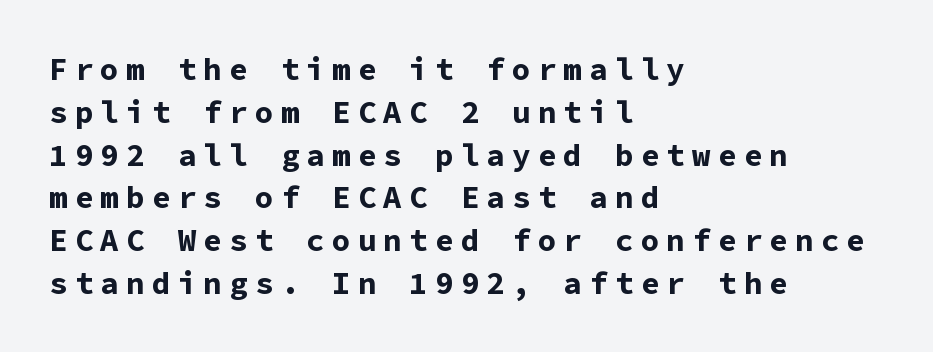
The image shows 31 px bold sans-serif type, upright, monospaced; set left-aligned, normal line spacing (1.38x), unusually wide letter spacing (+0.23 em), not underlined; low stroke contrast and a medium x-height.
